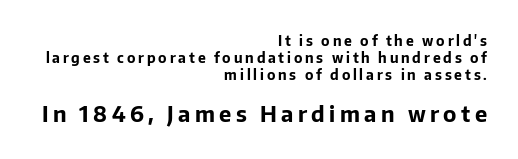
Q: Is the text bold? A: Yes.
Q: Is the text italic (slanted)? A: No, it is upright.
Q: Is the text underlined? A: No.
Q: How is the paragraph aligned? A: Right-aligned.
Q: Is the spacing between letters normal or unusually wide? A: Unusually wide.
Q: Which block of text is set in a larger size, the first (top) or the second (bottom)? A: The second (bottom) one.
